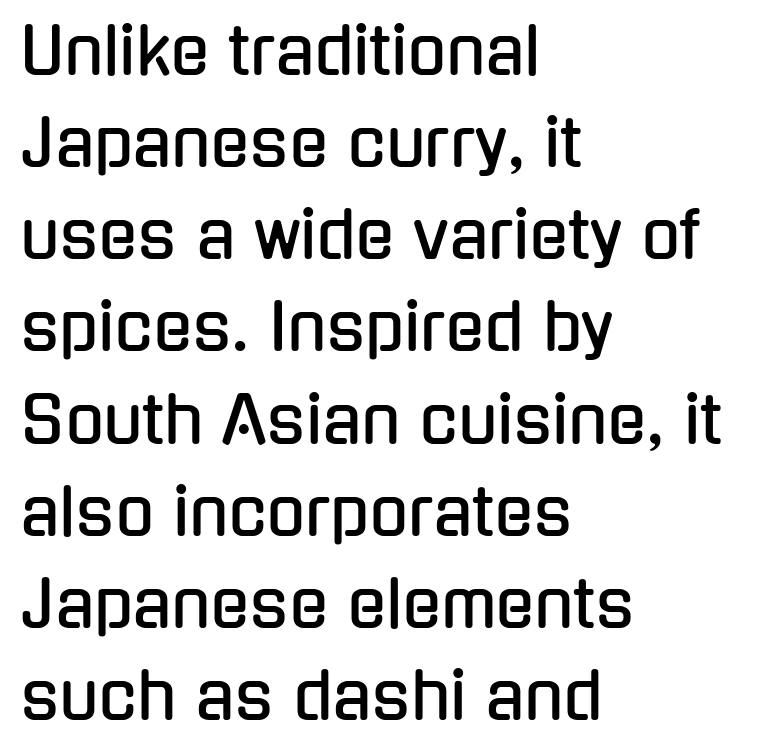
Q: Is the text italic (slanted)? A: No, it is upright.
Q: Is the typeface a serif or a sans-serif typeface? A: Sans-serif.
Q: Is the text underlined? A: No.
Q: How is the paragraph aligned? A: Left-aligned.
Q: Is the spacing between letters normal or unusually wide? A: Normal.
Q: Is the spacing between lines tight, normal or loose? A: Normal.
Q: Width (condensed, normal, or wide)? A: Condensed.
Q: Stroke contrast? A: Low.
Q: x-height? A: Medium.
Q: Monospaced? A: No.
